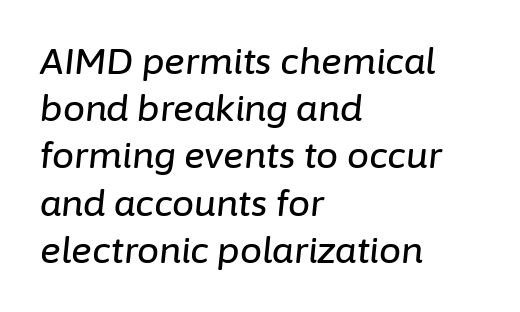
How would I describe the line gaps? Plain and ordinary. Look at the tracking — it's just the regular setting, nothing added. Layout note: lines flush left. Words float on clear page, feet unadorned.
